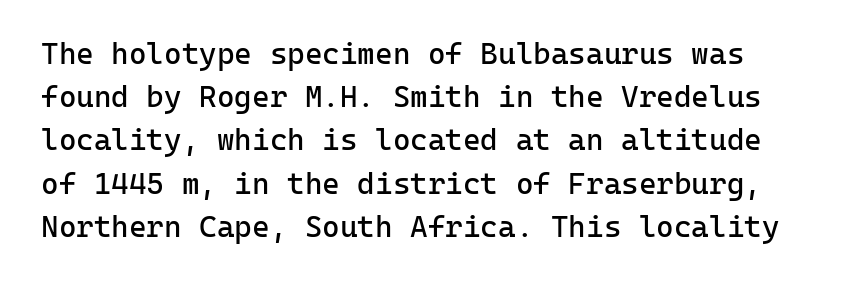
Q: Is the text bold? A: No.
Q: Is the text italic (slanted)? A: No, it is upright.
Q: Is the typeface a serif or a sans-serif typeface? A: Sans-serif.
Q: Is the text underlined? A: No.
Q: Is the spacing between letters normal or unusually wide? A: Normal.
Q: Is the spacing between lines tight, normal or loose? A: Normal.
Q: Width (condensed, normal, or wide)? A: Normal.
Q: Stroke contrast? A: Low.
Q: x-height? A: Medium.
Q: Monospaced? A: Yes.
